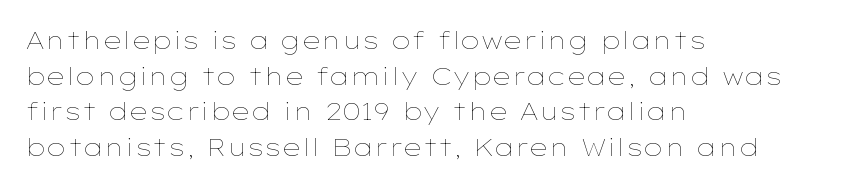
Q: Is the text bold? A: No.
Q: Is the text italic (slanted)? A: No, it is upright.
Q: Is the text underlined? A: No.
Q: How is the paragraph aligned? A: Left-aligned.
Q: Is the spacing between letters normal or unusually wide? A: Normal.
Q: Is the spacing between lines tight, normal or loose? A: Normal.
